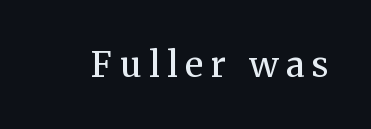
Q: Is the text bold? A: No.
Q: Is the text italic (slanted)? A: No, it is upright.
Q: Is the typeface a serif or a sans-serif typeface? A: Serif.
Q: Is the text underlined? A: No.
Q: Is the spacing between letters normal or unusually wide? A: Unusually wide.
Q: Width (condensed, normal, or wide)? A: Normal.
Q: Stroke contrast? A: Medium.
Q: x-height? A: Medium.
Q: Monospaced? A: No.
